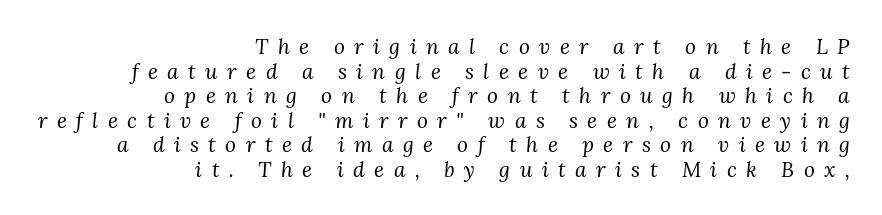
The image shows 21 px text type, italic (leaning right); set right-aligned, line spacing 1.17x, unusually wide letter spacing (+0.45 em), not underlined.
